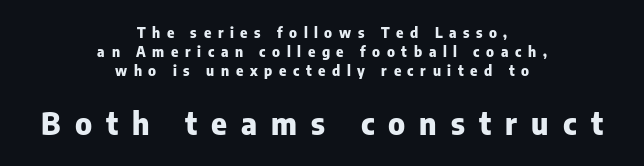
The image shows 30 px heavy sans-serif type, upright; set centered, normal line spacing (1.36x), unusually wide letter spacing (+0.47 em), not underlined; the second (bottom) block is 2.14x larger; low stroke contrast and a medium x-height.
